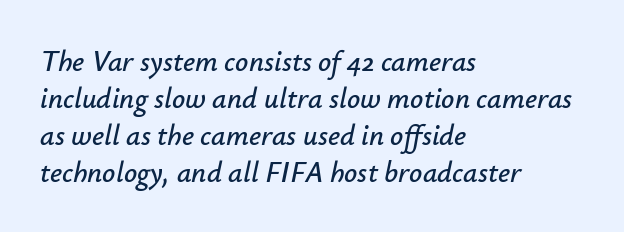
{"italic": "yes", "lean": "right", "slant_degrees": 12, "width": "normal", "stroke_contrast": "low", "x_height": "small", "monospaced": "no", "underline": "no", "align": "left", "line_spacing": "normal", "line_spacing_ratio": 1.28, "letter_spacing": "normal", "letter_spacing_em": 0.0, "glyph_px": 29}
